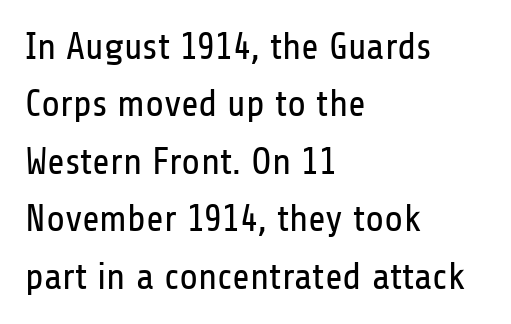
Q: Is the text bold? A: No.
Q: Is the text italic (slanted)? A: No, it is upright.
Q: Is the typeface a serif or a sans-serif typeface? A: Sans-serif.
Q: Is the text underlined? A: No.
Q: How is the paragraph aligned? A: Left-aligned.
Q: Is the spacing between letters normal or unusually wide? A: Normal.
Q: Is the spacing between lines tight, normal or loose? A: Normal.
Q: Width (condensed, normal, or wide)? A: Condensed.
Q: Stroke contrast? A: Low.
Q: x-height? A: Medium.
Q: Monospaced? A: No.
